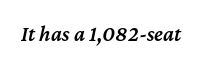
The image shows 22 px text type, italic (leaning right); set normal letter spacing, not underlined.
